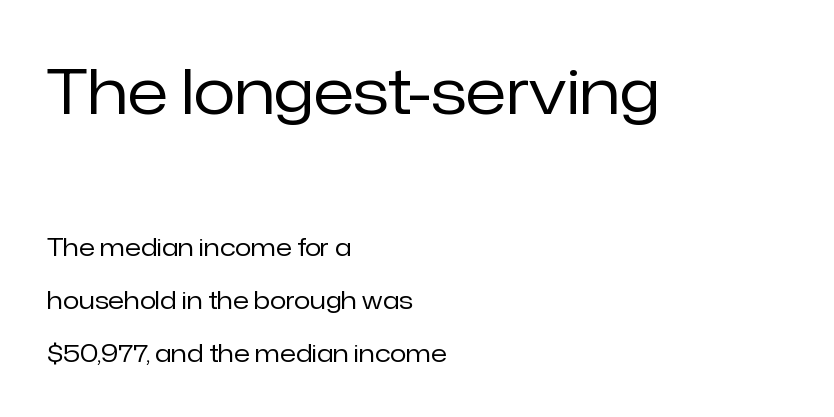
Q: Is the text bold? A: No.
Q: Is the text italic (slanted)? A: No, it is upright.
Q: Is the typeface a serif or a sans-serif typeface? A: Sans-serif.
Q: Is the text underlined? A: No.
Q: How is the paragraph aligned? A: Left-aligned.
Q: Is the spacing between letters normal or unusually wide? A: Normal.
Q: Is the spacing between lines tight, normal or loose? A: Loose.
Q: Which block of text is set in a larger size, the first (top) or the second (bottom)? A: The first (top) one.
Q: Width (condensed, normal, or wide)? A: Normal.
Q: Stroke contrast? A: Low.
Q: x-height? A: Medium.
Q: Monospaced? A: No.
